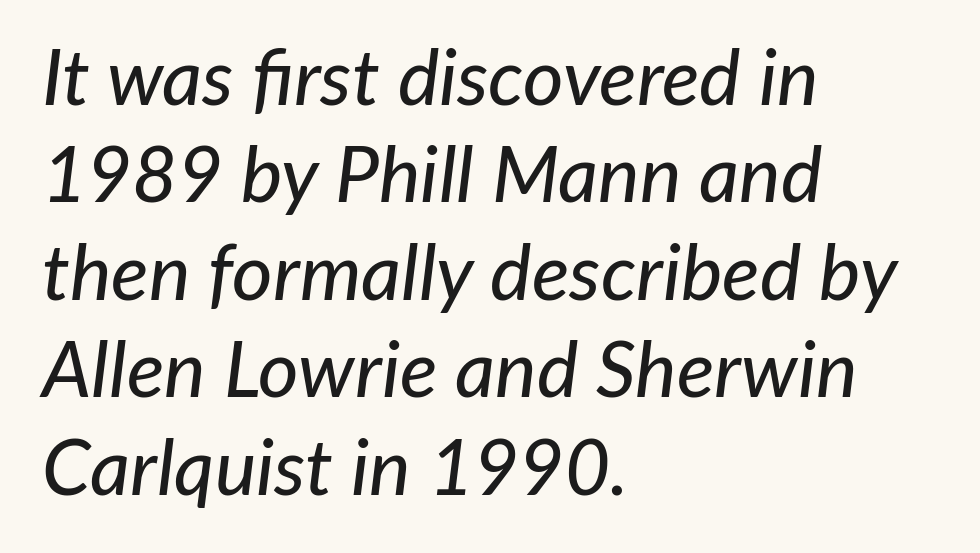
The image shows 78 px text type, italic (leaning right); set left-aligned, normal line spacing (1.25x), normal letter spacing, not underlined; low stroke contrast and a medium x-height.
